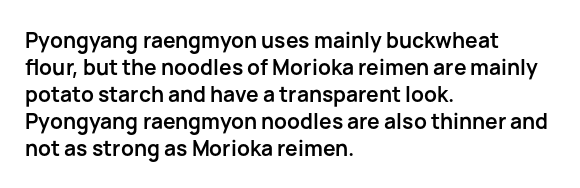
{"italic": "no", "bold": "yes", "underline": "no", "align": "left", "line_spacing": "normal", "line_spacing_ratio": 1.28, "letter_spacing": "normal", "letter_spacing_em": 0.0, "glyph_px": 21}
